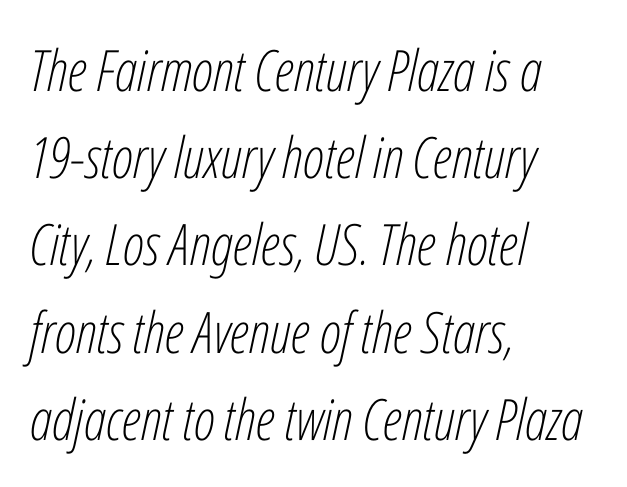
The image shows 57 px light, condensed type, italic (leaning right); set left-aligned, normal line spacing (1.53x), normal letter spacing, not underlined; low stroke contrast and a medium x-height.
